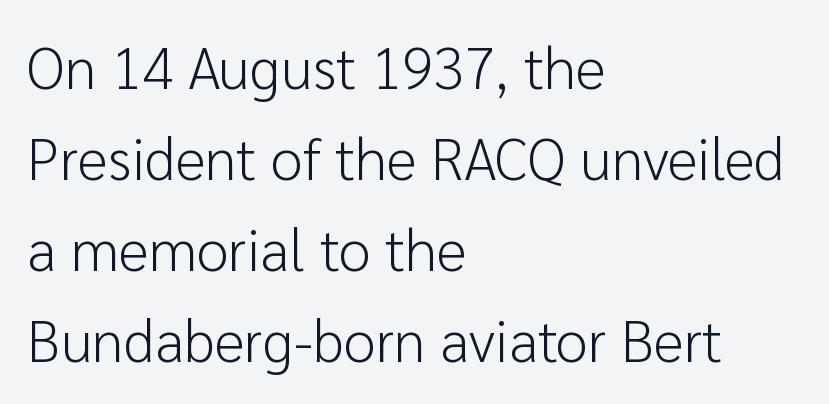
Q: Is the text bold? A: No.
Q: Is the text italic (slanted)? A: No, it is upright.
Q: Is the typeface a serif or a sans-serif typeface? A: Sans-serif.
Q: Is the text underlined? A: No.
Q: How is the paragraph aligned? A: Left-aligned.
Q: Is the spacing between letters normal or unusually wide? A: Normal.
Q: Is the spacing between lines tight, normal or loose? A: Normal.
Q: Width (condensed, normal, or wide)? A: Normal.
Q: Stroke contrast? A: Low.
Q: x-height? A: Medium.
Q: Monospaced? A: No.
